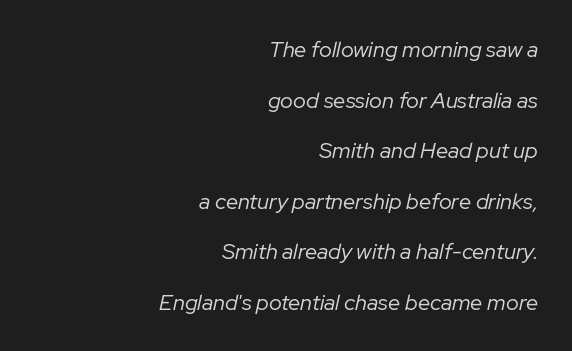
Q: Is the text bold? A: No.
Q: Is the text italic (slanted)? A: Yes, it leans right by about 12 degrees.
Q: Is the text underlined? A: No.
Q: How is the paragraph aligned? A: Right-aligned.
Q: Is the spacing between letters normal or unusually wide? A: Normal.
Q: Is the spacing between lines tight, normal or loose? A: Loose.
